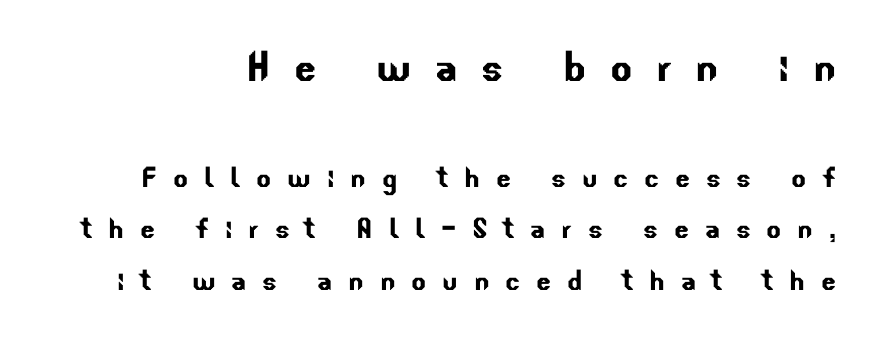
The image shows 52 px sans-serif type; set normal line spacing (1.47x), unusually wide letter spacing (+0.45 em), not underlined; the first (top) block is 1.49x larger; low stroke contrast and a small x-height.
